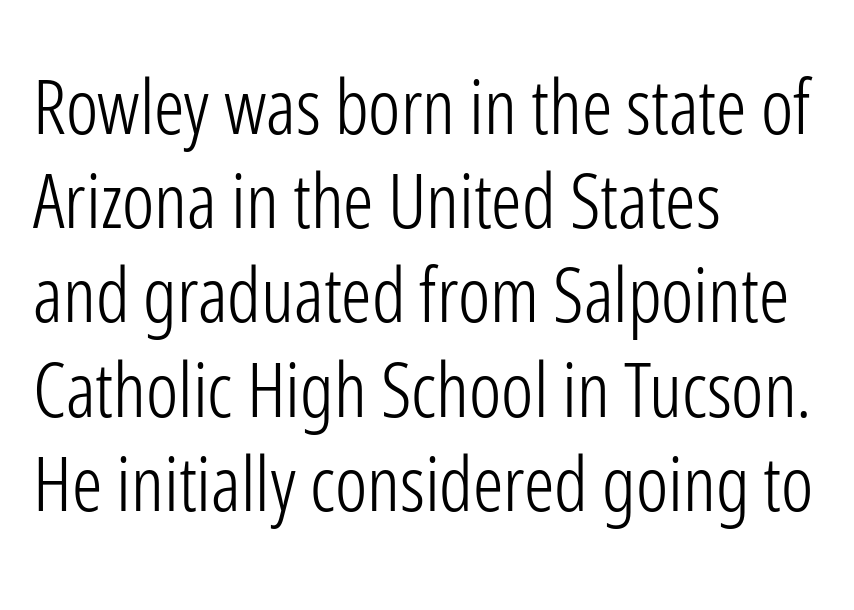
{"serif": "no", "italic": "no", "bold": "no", "weight": "light", "width": "condensed", "stroke_contrast": "low", "x_height": "medium", "monospaced": "no", "underline": "no", "align": "left", "line_spacing_ratio": 1.24, "letter_spacing": "normal", "letter_spacing_em": 0.0, "glyph_px": 76}
